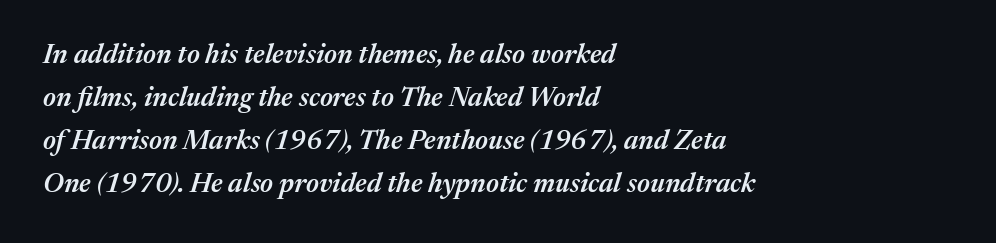
The typesetting leans somewhat heavy: a semibold. The face used here has a pronounced slope to its letters. Does extra space separate the letters? No, they use regular spacing. Leading matches the norm, producing a regular column.
